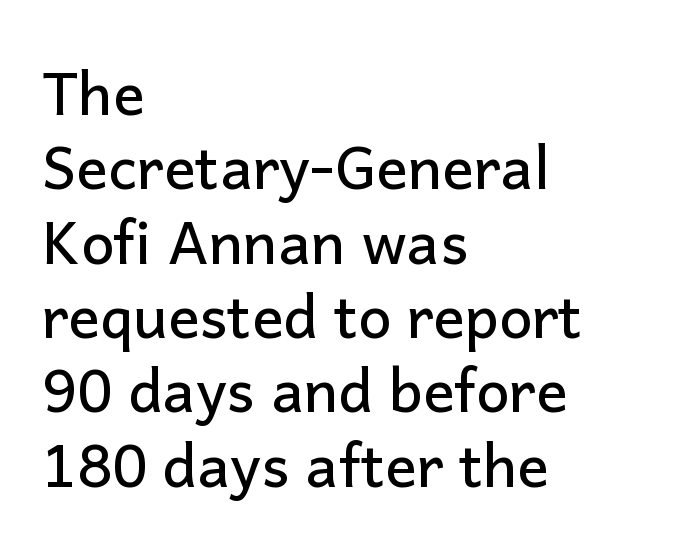
Line spacing here is normal. A sans-serif font was chosen for this passage. Is this a fixed-width face? No — the glyphs have proportional, varying widths. A classic flush-left, rag-right setting is used for this passage. The font's upright variant was chosen for this text. Standard letterfit; no display-style spreading of the glyphs.
